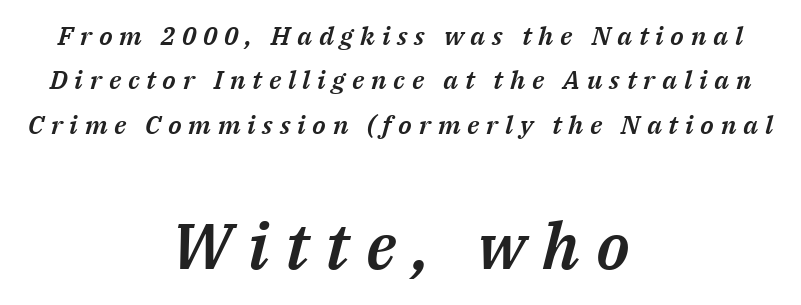
The image shows 64 px text type, italic (leaning right); set centered, line spacing 1.71x, unusually wide letter spacing (+0.26 em), not underlined; the second (bottom) block is 2.46x larger; medium stroke contrast and a medium x-height.
